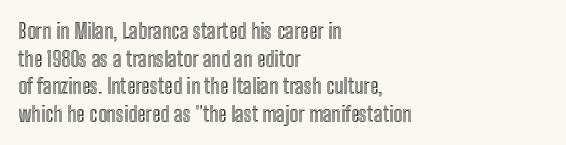
The image shows 21 px text type, upright; set left-aligned, normal line spacing (1.31x), normal letter spacing, not underlined.
